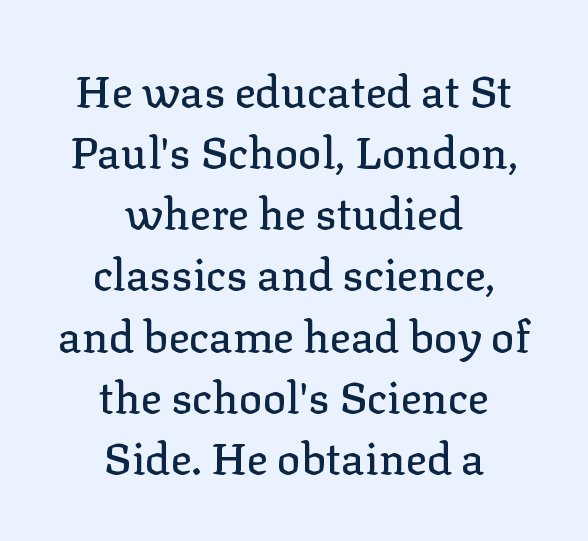
The image shows 44 px serif type, upright; set centered, normal line spacing (1.39x), normal letter spacing, not underlined; low stroke contrast and a medium x-height.
